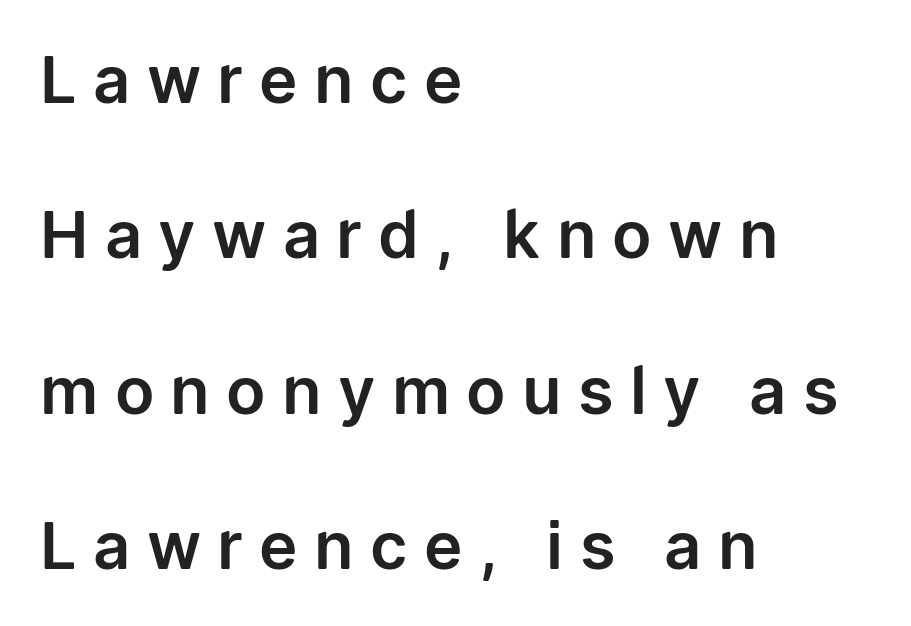
{"serif": "no", "italic": "no", "width": "normal", "stroke_contrast": "low", "x_height": "medium", "monospaced": "no", "underline": "no", "align": "left", "line_spacing": "loose", "line_spacing_ratio": 2.39, "letter_spacing": "wide", "letter_spacing_em": 0.25, "glyph_px": 65}
